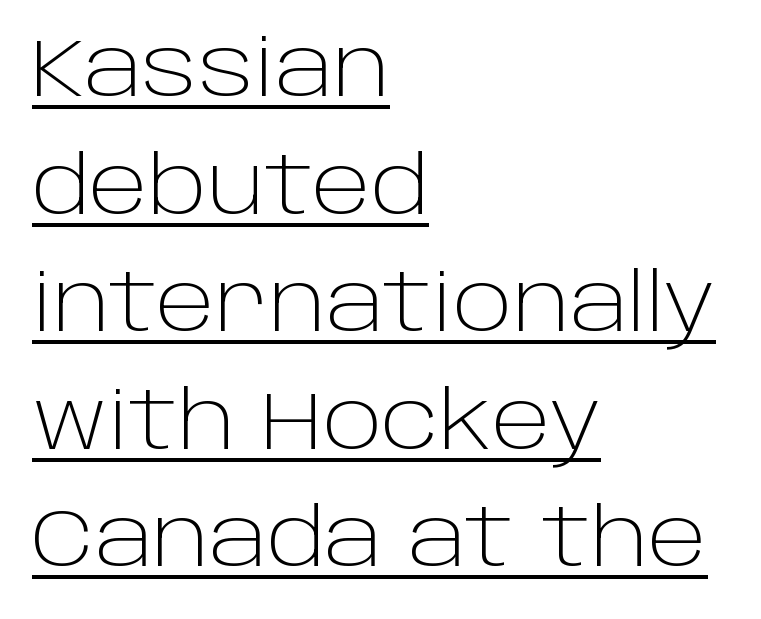
The image shows 80 px light sans-serif type, upright; set left-aligned, normal line spacing (1.47x), normal letter spacing, underlined; low stroke contrast and a large x-height.
